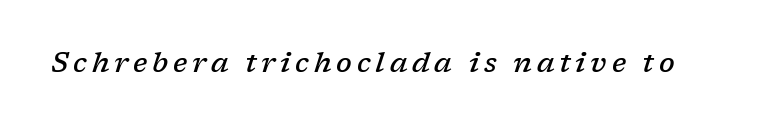
Q: Is the text bold? A: Semi-bold.
Q: Is the text italic (slanted)? A: Yes, it leans right by about 17 degrees.
Q: Is the typeface a serif or a sans-serif typeface? A: Serif.
Q: Is the text underlined? A: No.
Q: Width (condensed, normal, or wide)? A: Normal.
Q: Stroke contrast? A: Low.
Q: x-height? A: Medium.
Q: Monospaced? A: No.
